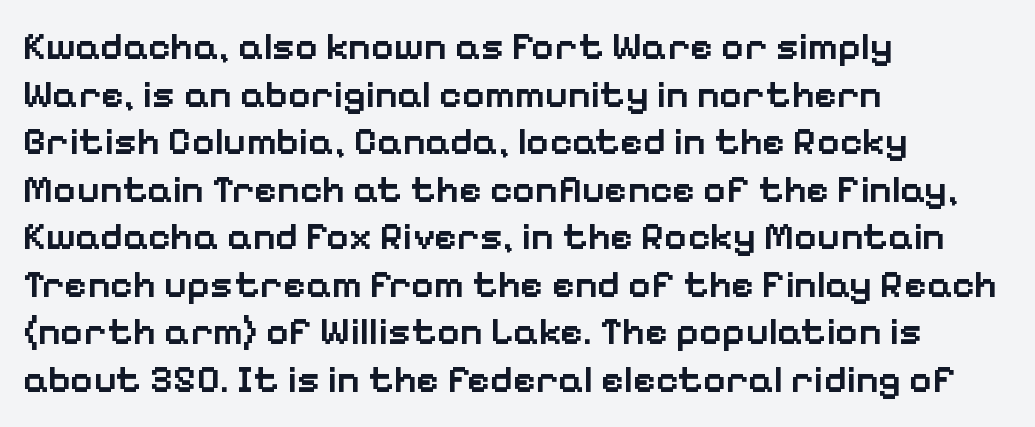
A somewhat darkened texture: the type is semibold rather than bold. The letters advance in unequal steps, a hallmark of proportional type. Notice how the passage keeps a crisp vertical edge on the left only. Students, note that the glyphs here touch the page at normal intervals. The font's upright variant was chosen for this text. Regarding serifs, this sample does without them.
